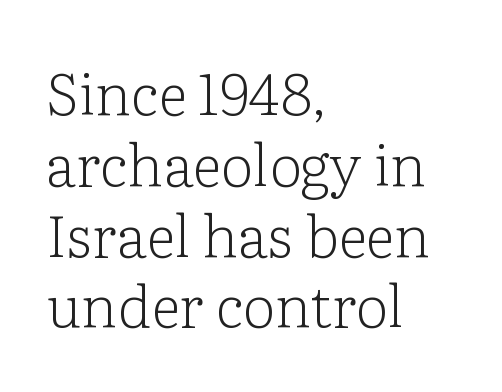
{"serif": "yes", "italic": "no", "bold": "no", "weight": "light", "width": "normal", "stroke_contrast": "low", "x_height": "medium", "monospaced": "no", "underline": "no", "align": "left", "line_spacing_ratio": 1.22, "letter_spacing": "normal", "letter_spacing_em": 0.0, "glyph_px": 58}
